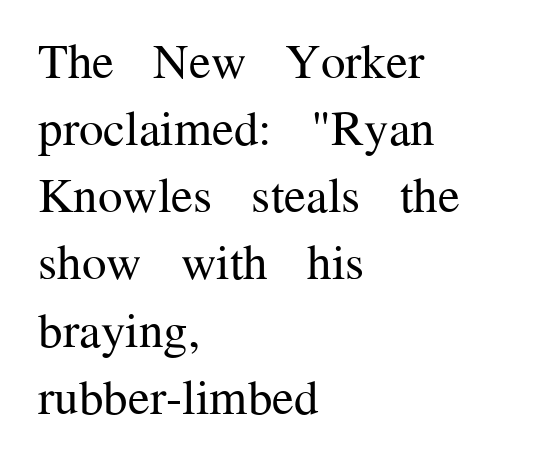
Nope, not italic — everything's standing straight. Quick note: underline off. Regarding leading, the lines here are spaced in the standard way. Summary of weight: not heavy and not bold.
